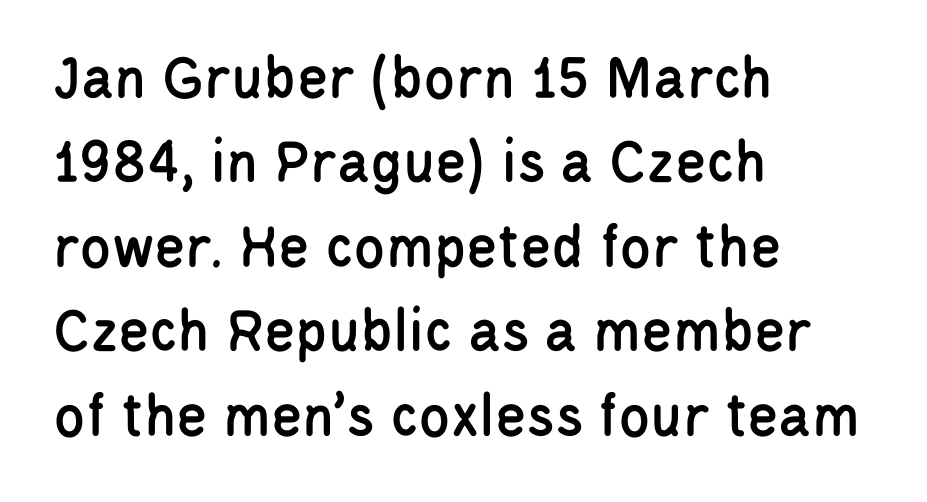
The image shows 64 px condensed sans-serif type, upright; set left-aligned, normal line spacing (1.32x), normal letter spacing, not underlined; low stroke contrast and a large x-height.
